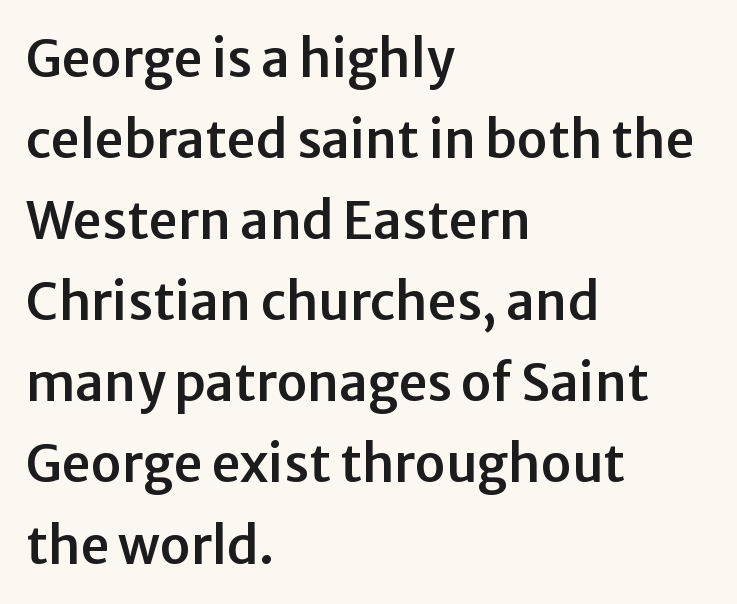
The image shows 51 px sans-serif type, upright; set left-aligned, normal line spacing (1.59x), normal letter spacing, not underlined; low stroke contrast and a medium x-height.
